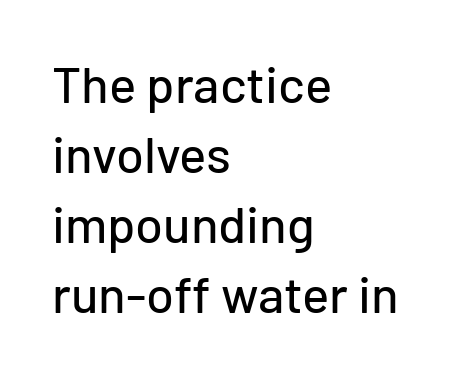
Q: Is the text italic (slanted)? A: No, it is upright.
Q: Is the typeface a serif or a sans-serif typeface? A: Sans-serif.
Q: Is the text underlined? A: No.
Q: How is the paragraph aligned? A: Left-aligned.
Q: Is the spacing between letters normal or unusually wide? A: Normal.
Q: Is the spacing between lines tight, normal or loose? A: Normal.
Q: Width (condensed, normal, or wide)? A: Normal.
Q: Stroke contrast? A: Low.
Q: x-height? A: Medium.
Q: Monospaced? A: No.
